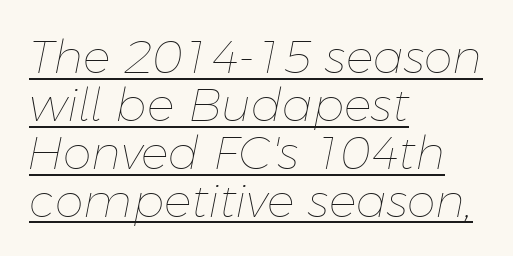
The image shows 46 px thin type, italic (leaning right); set left-aligned, tight line spacing (1.04x), normal letter spacing, underlined; low stroke contrast and a medium x-height.
